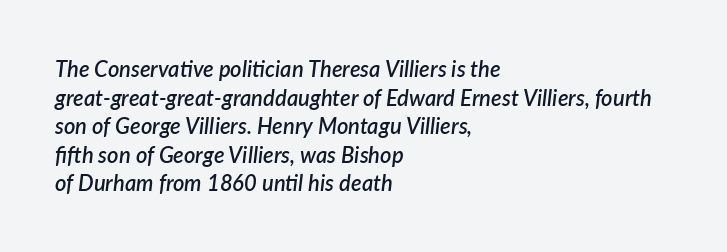
The image shows 22 px text type, italic (leaning right); set left-aligned, normal line spacing (1.3x), normal letter spacing, not underlined.
